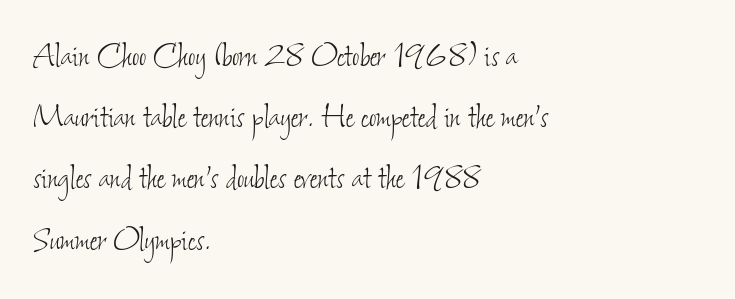
The rendering uses natural spacing where letterforms have individual widths. Regarding leading, the lines here are spaced in the standard way. The strokes carry an ordinary text weight at most. Notice how the passage keeps a crisp vertical edge on the left only. The area under the type is left untouched. Is the letter spacing exaggerated? No — it looks like the ordinary default.
